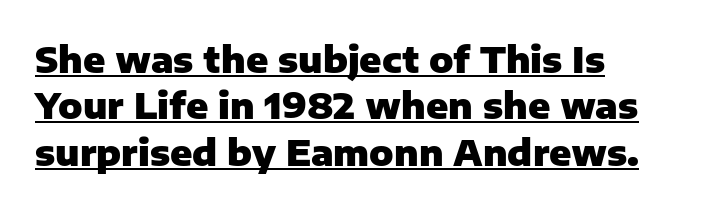
Q: Is the text bold? A: Yes.
Q: Is the text italic (slanted)? A: No, it is upright.
Q: Is the typeface a serif or a sans-serif typeface? A: Sans-serif.
Q: Is the text underlined? A: Yes.
Q: How is the paragraph aligned? A: Left-aligned.
Q: Is the spacing between letters normal or unusually wide? A: Normal.
Q: Is the spacing between lines tight, normal or loose? A: Normal.
Q: Width (condensed, normal, or wide)? A: Normal.
Q: Stroke contrast? A: Low.
Q: x-height? A: Medium.
Q: Monospaced? A: No.
